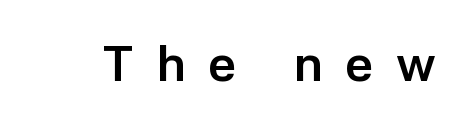
{"serif": "no", "italic": "no", "bold": "yes", "weight": "semibold", "width": "normal", "stroke_contrast": "low", "x_height": "medium", "monospaced": "no", "underline": "no", "letter_spacing": "wide", "letter_spacing_em": 0.45, "glyph_px": 50}
